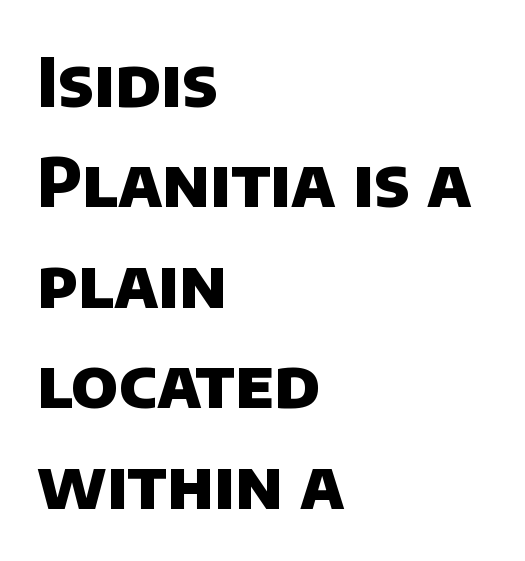
Q: Is the text bold? A: Yes.
Q: Is the typeface a serif or a sans-serif typeface? A: Sans-serif.
Q: Is the text underlined? A: No.
Q: How is the paragraph aligned? A: Left-aligned.
Q: Is the spacing between letters normal or unusually wide? A: Normal.
Q: Is the spacing between lines tight, normal or loose? A: Normal.
Q: Width (condensed, normal, or wide)? A: Normal.
Q: Stroke contrast? A: Low.
Q: x-height? A: Large.
Q: Monospaced? A: No.
